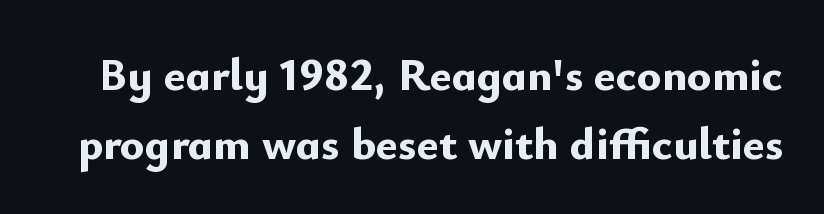
{"serif": "no", "italic": "no", "bold": "yes", "weight": "bold", "width": "normal", "stroke_contrast": "low", "x_height": "small", "monospaced": "no", "underline": "no", "line_spacing": "normal", "line_spacing_ratio": 1.5, "letter_spacing": "normal", "letter_spacing_em": 0.0, "glyph_px": 46}
